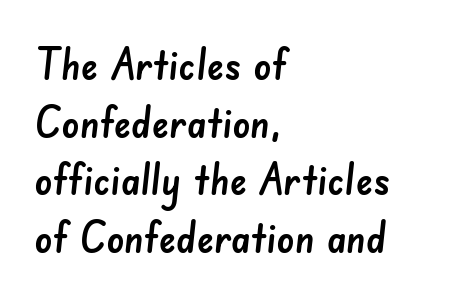
The letters advance in unequal steps, a hallmark of proportional type. Reading down the column, the eye jumps a familiar distance to each next line. Font category for this specimen: sans-serif. Descenders are the only things crossing below the line.
